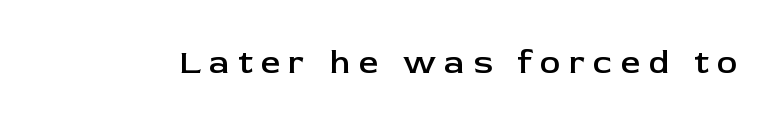
Q: Is the text bold? A: Semi-bold.
Q: Is the text italic (slanted)? A: No, it is upright.
Q: Is the typeface a serif or a sans-serif typeface? A: Sans-serif.
Q: Is the text underlined? A: No.
Q: Is the spacing between letters normal or unusually wide? A: Unusually wide.
Q: Width (condensed, normal, or wide)? A: Normal.
Q: Stroke contrast? A: Low.
Q: x-height? A: Medium.
Q: Monospaced? A: No.
